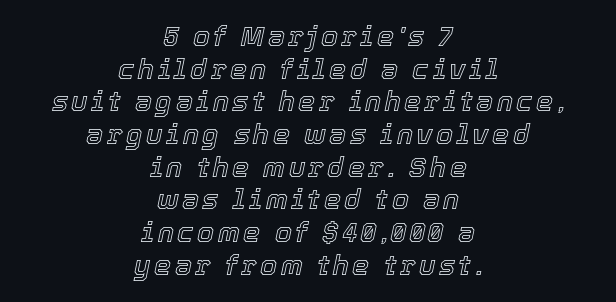
The rendering applies a slant to the glyphs. Check the space under the baseline: it is left empty. Horizontally, the lines are justified to the midpoint only.
